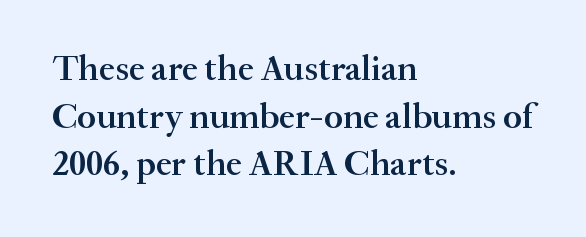
The image shows 36 px semibold serif type, upright; set left-aligned, normal line spacing (1.32x), normal letter spacing, not underlined; medium stroke contrast and a small x-height.
